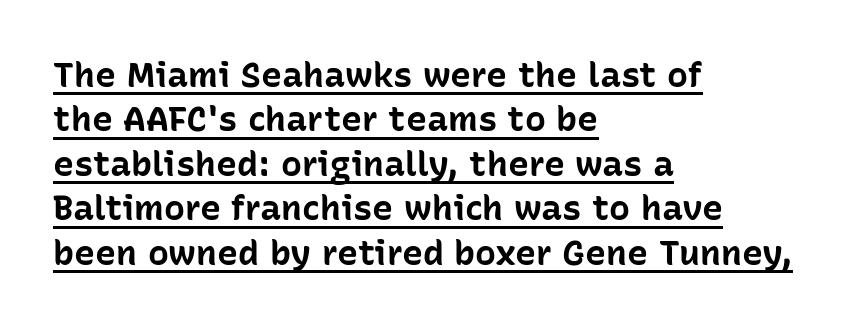
Every word sits above its own underline. This is heavy type, rendered in bold. Alignment: flush left. Rendered with straight, roman letterforms. In terms of letterform style, serifs are entirely absent. Compared with typical body copy, the letter spacing here is the same.
